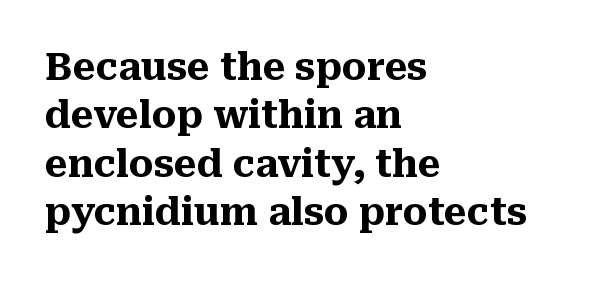
{"serif": "yes", "italic": "no", "bold": "yes", "weight": "heavy", "width": "normal", "stroke_contrast": "medium", "x_height": "medium", "monospaced": "no", "underline": "no", "align": "left", "line_spacing": "normal", "line_spacing_ratio": 1.31, "letter_spacing": "normal", "letter_spacing_em": 0.0, "glyph_px": 37}
